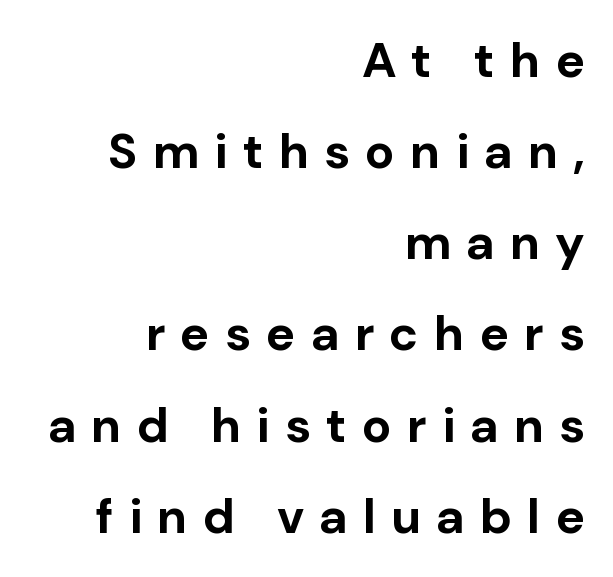
{"serif": "no", "italic": "no", "bold": "yes", "weight": "bold", "width": "normal", "stroke_contrast": "low", "x_height": "medium", "monospaced": "no", "underline": "no", "align": "right", "line_spacing_ratio": 1.86, "letter_spacing": "wide", "letter_spacing_em": 0.31, "glyph_px": 49}
